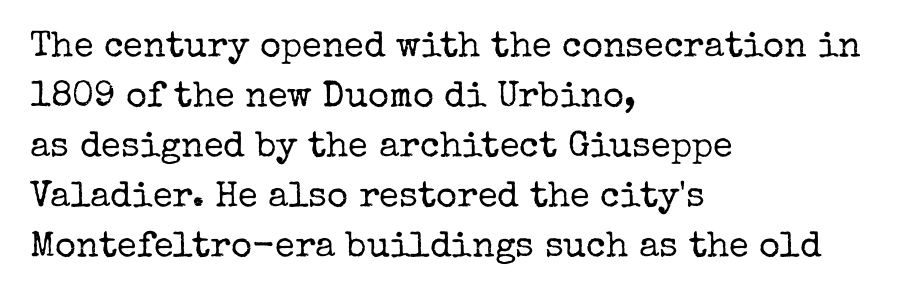
Are there feet on the stems? There are — it's a serif. Underline: absent. Notice how descenders clear the ascenders below comfortably — that's standard leading. Posture: vertical. Is this a fixed-width face? No — the glyphs have proportional, varying widths. Default kerning and tracking; the words read as compact shapes.
